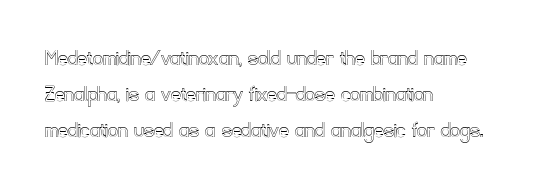
The image shows 24 px text type, upright; set left-aligned, normal line spacing (1.5x), normal letter spacing, not underlined.
